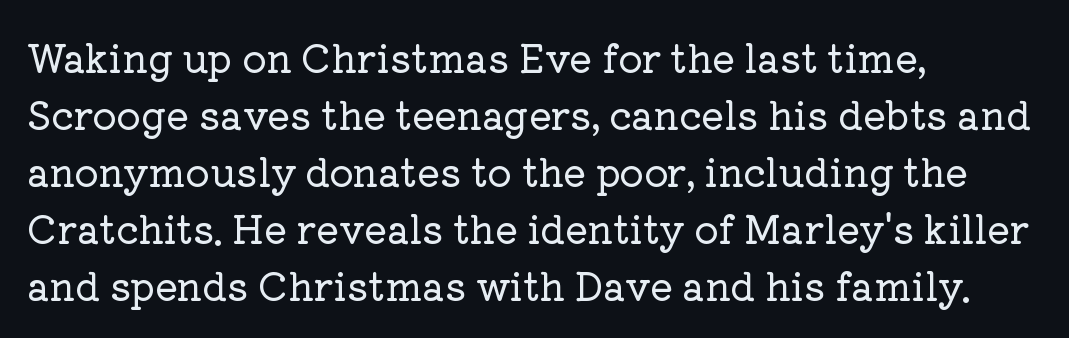
Q: Is the text italic (slanted)? A: No, it is upright.
Q: Is the typeface a serif or a sans-serif typeface? A: Serif.
Q: Is the text underlined? A: No.
Q: How is the paragraph aligned? A: Left-aligned.
Q: Is the spacing between letters normal or unusually wide? A: Normal.
Q: Is the spacing between lines tight, normal or loose? A: Normal.
Q: Width (condensed, normal, or wide)? A: Normal.
Q: Stroke contrast? A: Low.
Q: x-height? A: Medium.
Q: Monospaced? A: No.
